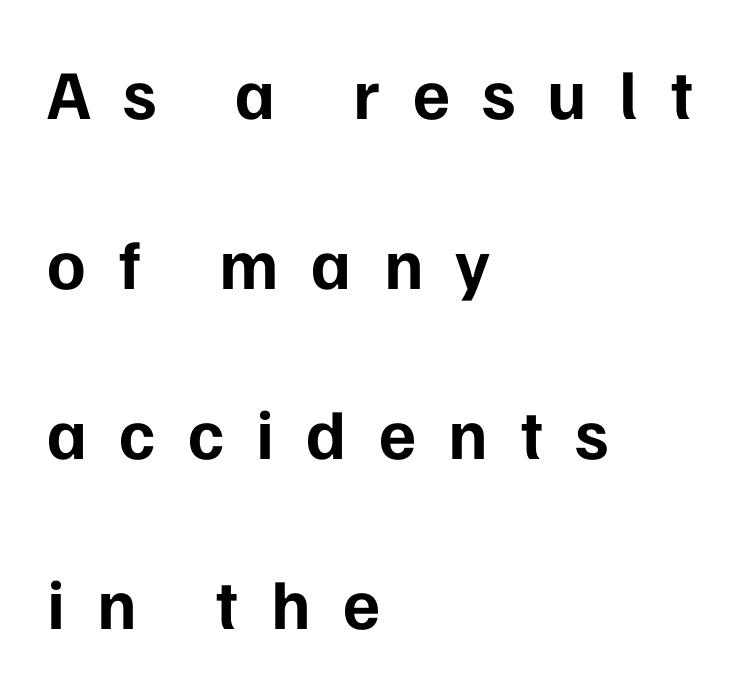
Q: Is the text bold? A: Yes.
Q: Is the text italic (slanted)? A: No, it is upright.
Q: Is the typeface a serif or a sans-serif typeface? A: Sans-serif.
Q: Is the text underlined? A: No.
Q: How is the paragraph aligned? A: Left-aligned.
Q: Is the spacing between letters normal or unusually wide? A: Unusually wide.
Q: Is the spacing between lines tight, normal or loose? A: Loose.
Q: Width (condensed, normal, or wide)? A: Normal.
Q: Stroke contrast? A: Low.
Q: x-height? A: Medium.
Q: Monospaced? A: No.
